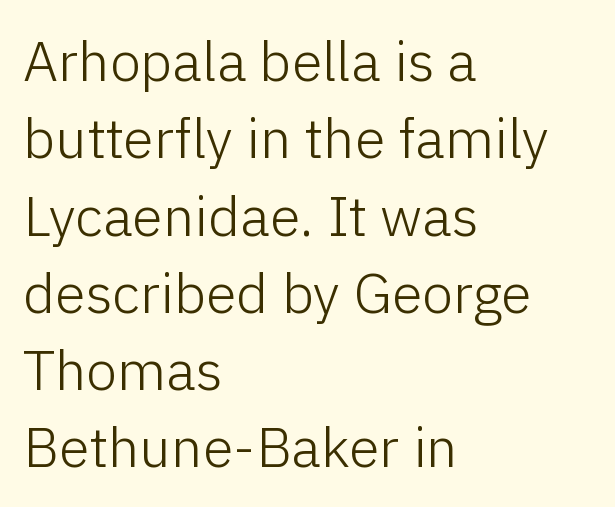
The image shows 56 px light sans-serif type, upright; set left-aligned, normal line spacing (1.38x), normal letter spacing, not underlined; low stroke contrast and a medium x-height.
